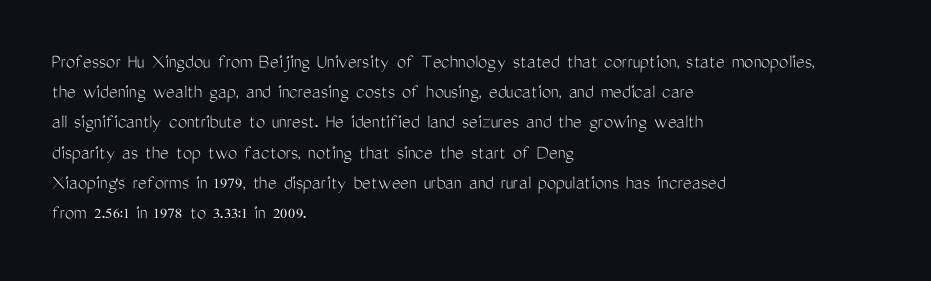
{"italic": "no", "bold": "no", "underline": "no", "align": "left", "line_spacing": "normal", "line_spacing_ratio": 1.44, "letter_spacing": "normal", "letter_spacing_em": 0.0, "glyph_px": 21}
